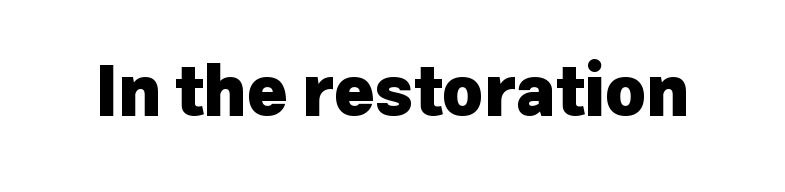
Q: Is the text bold? A: Yes.
Q: Is the text italic (slanted)? A: No, it is upright.
Q: Is the typeface a serif or a sans-serif typeface? A: Sans-serif.
Q: Is the text underlined? A: No.
Q: Is the spacing between letters normal or unusually wide? A: Normal.
Q: Width (condensed, normal, or wide)? A: Normal.
Q: Stroke contrast? A: Low.
Q: x-height? A: Medium.
Q: Monospaced? A: No.
